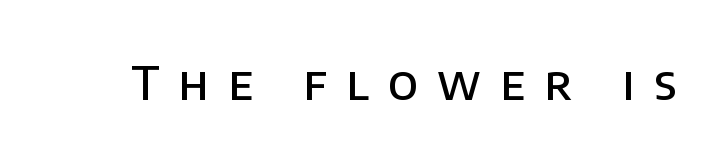
The image shows 46 px semibold sans-serif type, upright; set unusually wide letter spacing (+0.42 em), not underlined; low stroke contrast and a large x-height.
